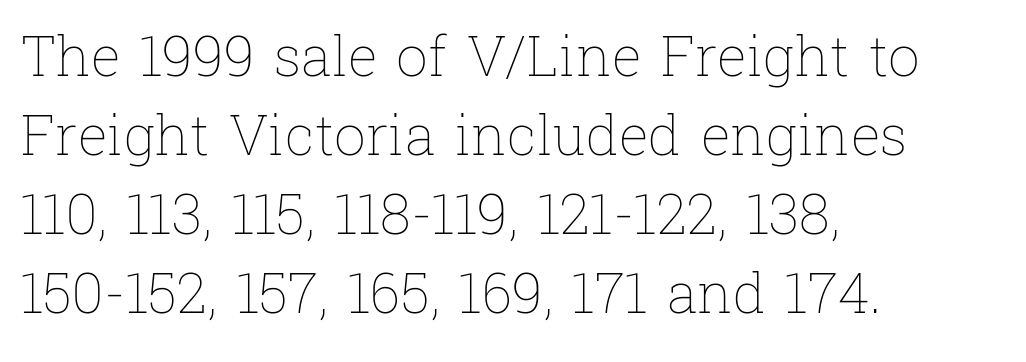
Q: Is the text bold? A: No.
Q: Is the text italic (slanted)? A: No, it is upright.
Q: Is the text underlined? A: No.
Q: How is the paragraph aligned? A: Left-aligned.
Q: Is the spacing between letters normal or unusually wide? A: Normal.
Q: Is the spacing between lines tight, normal or loose? A: Normal.
Q: Width (condensed, normal, or wide)? A: Normal.
Q: Stroke contrast? A: Low.
Q: x-height? A: Medium.
Q: Monospaced? A: No.
